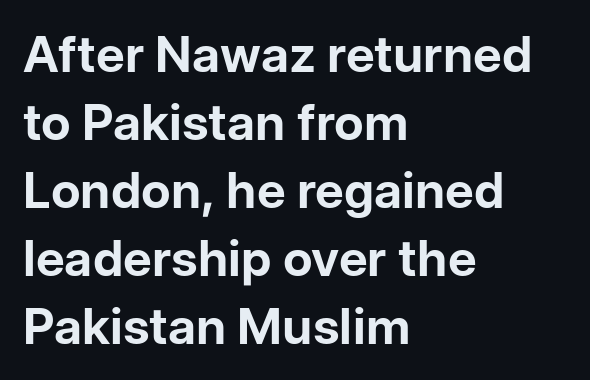
Q: Is the text bold? A: Yes.
Q: Is the text italic (slanted)? A: No, it is upright.
Q: Is the typeface a serif or a sans-serif typeface? A: Sans-serif.
Q: Is the text underlined? A: No.
Q: How is the paragraph aligned? A: Left-aligned.
Q: Is the spacing between letters normal or unusually wide? A: Normal.
Q: Is the spacing between lines tight, normal or loose? A: Normal.
Q: Width (condensed, normal, or wide)? A: Normal.
Q: Stroke contrast? A: Low.
Q: x-height? A: Medium.
Q: Monospaced? A: No.
